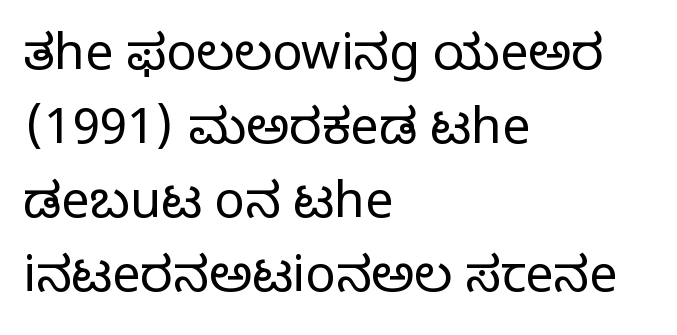
Q: Is the text bold? A: No.
Q: Is the text italic (slanted)? A: No, it is upright.
Q: Is the typeface a serif or a sans-serif typeface? A: Sans-serif.
Q: Is the text underlined? A: No.
Q: How is the paragraph aligned? A: Left-aligned.
Q: Is the spacing between letters normal or unusually wide? A: Normal.
Q: Is the spacing between lines tight, normal or loose? A: Normal.
Q: Width (condensed, normal, or wide)? A: Normal.
Q: Stroke contrast? A: Low.
Q: x-height? A: Medium.
Q: Monospaced? A: No.
